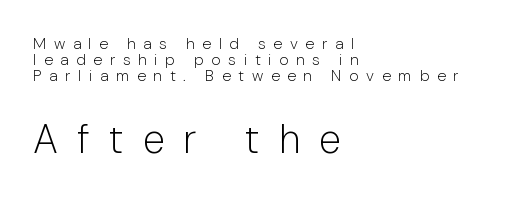
{"serif": "no", "italic": "no", "bold": "no", "weight": "light", "width": "normal", "stroke_contrast": "low", "x_height": "medium", "monospaced": "no", "underline": "no", "align": "left", "line_spacing": "tight", "line_spacing_ratio": 0.99, "letter_spacing": "wide", "letter_spacing_em": 0.48, "larger_block": "second", "size_ratio": 2.5, "glyph_px": 40}
